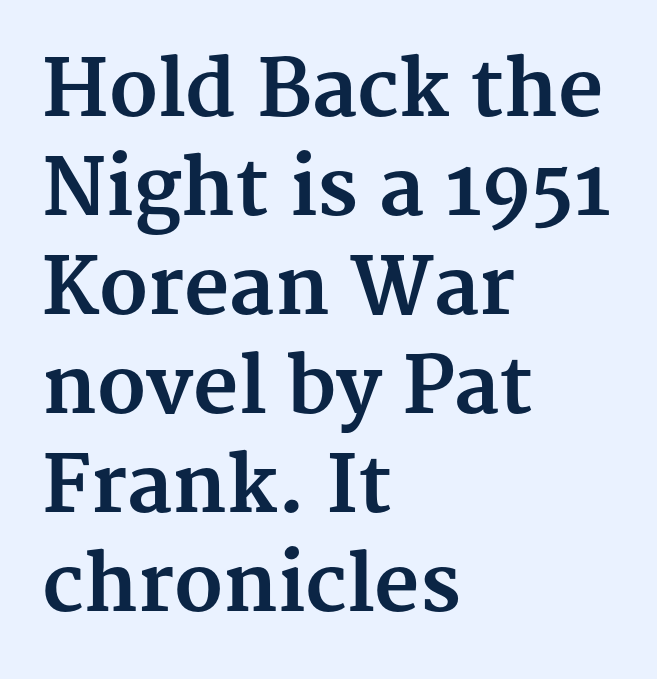
The image shows 78 px bold serif type, upright; set left-aligned, normal line spacing (1.27x), normal letter spacing, not underlined; medium stroke contrast and a medium x-height.
